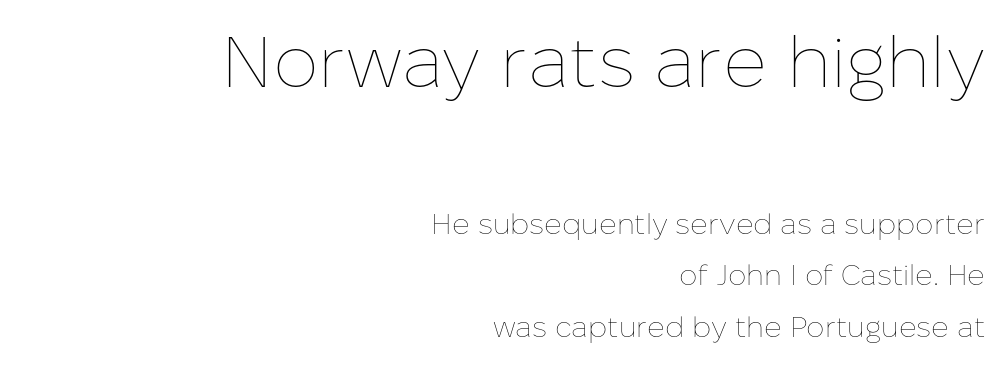
The image shows 72 px thin type, upright; set right-aligned, line spacing 1.77x, normal letter spacing, not underlined; the first (top) block is 2.48x larger; low stroke contrast and a medium x-height.
